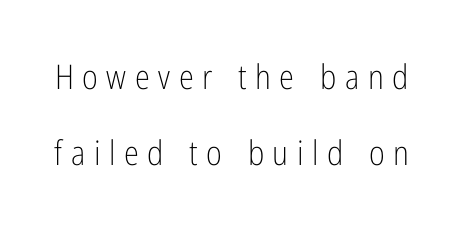
{"serif": "no", "italic": "no", "bold": "no", "weight": "light", "width": "condensed", "stroke_contrast": "low", "x_height": "medium", "monospaced": "no", "underline": "no", "line_spacing": "loose", "line_spacing_ratio": 2.23, "letter_spacing": "wide", "letter_spacing_em": 0.25, "glyph_px": 34}
